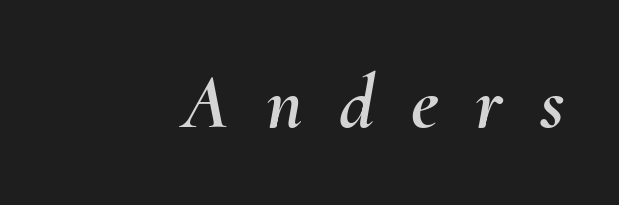
{"italic": "yes", "lean": "right", "slant_degrees": 10, "width": "normal", "stroke_contrast": "medium", "x_height": "small", "monospaced": "no", "underline": "no", "letter_spacing": "wide", "letter_spacing_em": 0.48, "glyph_px": 77}
